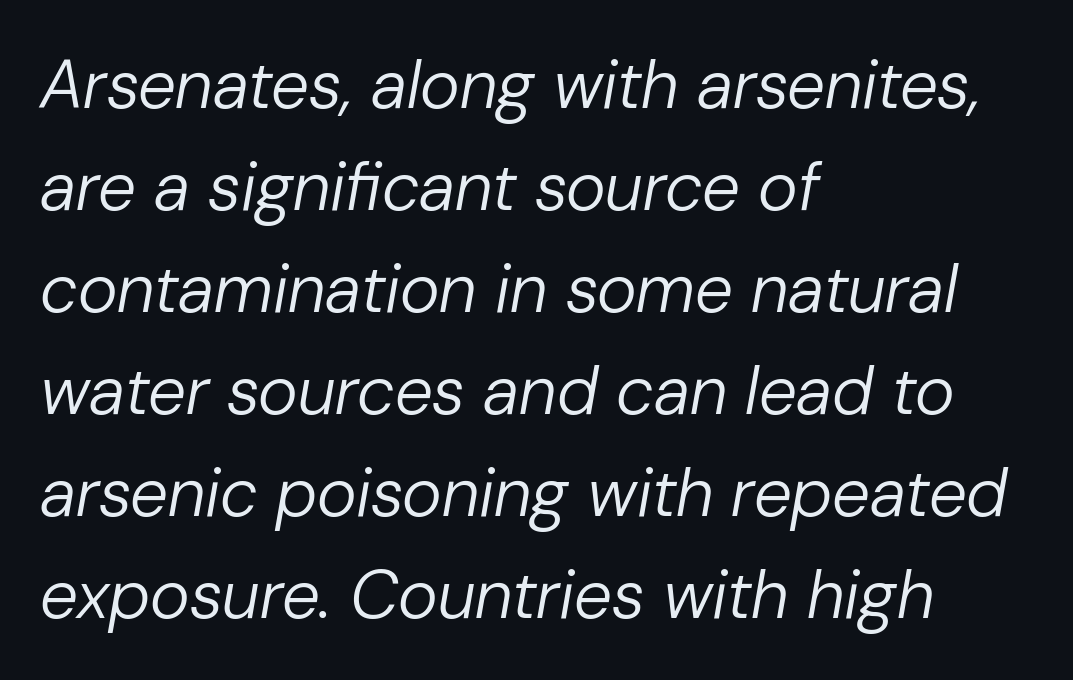
Q: Is the text bold? A: No.
Q: Is the text italic (slanted)? A: Yes, it leans right by about 10 degrees.
Q: Is the text underlined? A: No.
Q: How is the paragraph aligned? A: Left-aligned.
Q: Is the spacing between letters normal or unusually wide? A: Normal.
Q: Is the spacing between lines tight, normal or loose? A: Normal.
Q: Width (condensed, normal, or wide)? A: Normal.
Q: Stroke contrast? A: Low.
Q: x-height? A: Medium.
Q: Monospaced? A: No.
